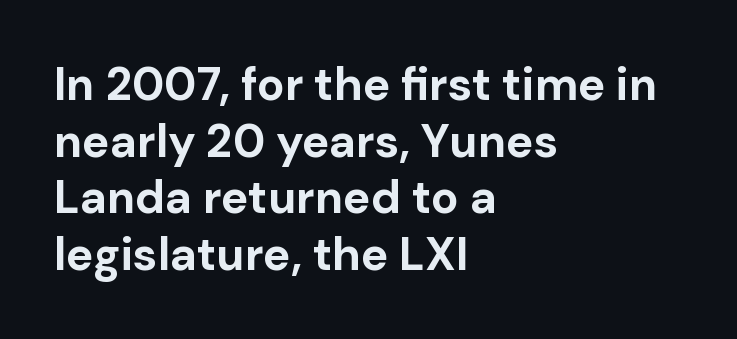
Are there feet on the stems? There aren't — it's a sans. Heft: maximum for text — a bold. The gap between lines stays unmarked. Every character sits straight up, as roman type does. Left-aligned paragraph, ragged on the right.
